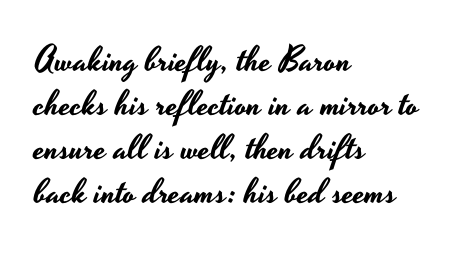
Q: Is the text italic (slanted)? A: Yes.
Q: Is the typeface a serif or a sans-serif typeface? A: Sans-serif.
Q: Is the text underlined? A: No.
Q: How is the paragraph aligned? A: Left-aligned.
Q: Is the spacing between letters normal or unusually wide? A: Normal.
Q: Is the spacing between lines tight, normal or loose? A: Normal.
Q: Width (condensed, normal, or wide)? A: Wide.
Q: Stroke contrast? A: Low.
Q: x-height? A: Small.
Q: Monospaced? A: No.
